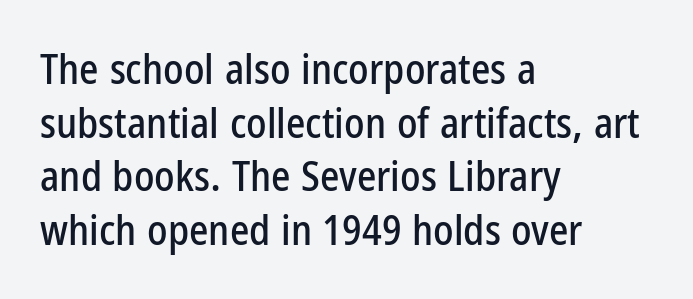
The image shows 41 px condensed sans-serif type, upright; set left-aligned, normal line spacing (1.31x), normal letter spacing, not underlined; low stroke contrast and a medium x-height.
